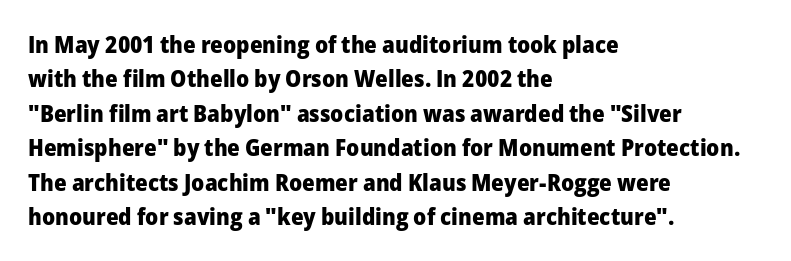
Is the letter spacing exaggerated? No — it looks like the ordinary default. Reading down the block, your eye returns to a fixed left position each line. Heavy-handed strokes throughout: this text is bold. Just letters on the line, the space beneath them empty. Baseline-to-baseline distance is the conventional proportion of letter height. A roman cut, with each character standing at attention.
